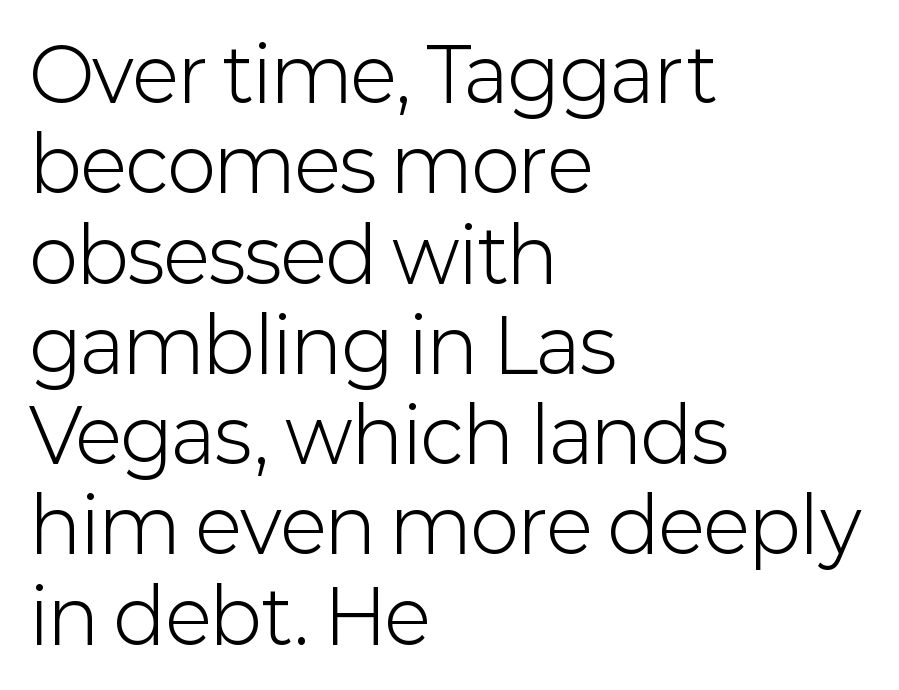
The image shows 74 px light sans-serif type, upright; set left-aligned, line spacing 1.22x, normal letter spacing, not underlined; low stroke contrast and a medium x-height.
